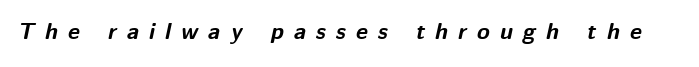
{"italic": "yes", "lean": "right", "slant_degrees": 12, "bold": "yes", "underline": "no", "letter_spacing": "wide", "letter_spacing_em": 0.44, "glyph_px": 23}
